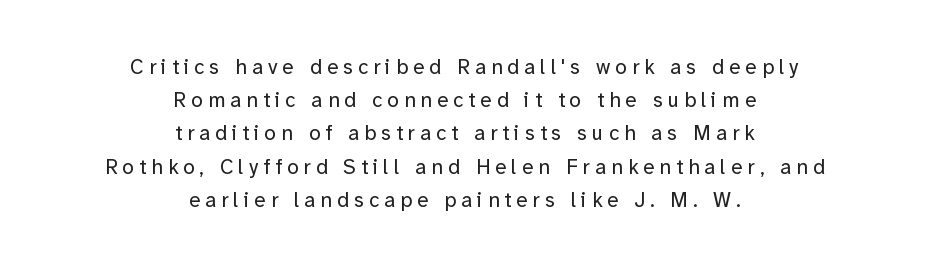
Horizontal alignment here is central, giving a formal, balanced look. Unbolded letterforms with no extra heft. Spacing between characters has been opened up far beyond the box default. If you measured baseline to baseline, you'd find a middling distance. Check under the words: just untouched page.
